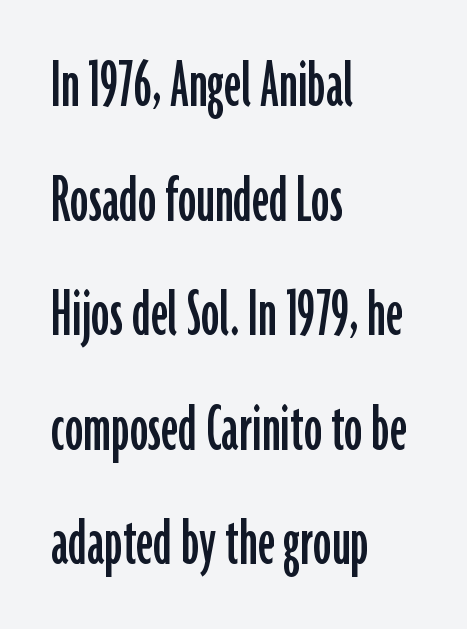
The image shows 73 px condensed sans-serif type, upright; set left-aligned, normal line spacing (1.57x), normal letter spacing, not underlined; low stroke contrast and a medium x-height.
